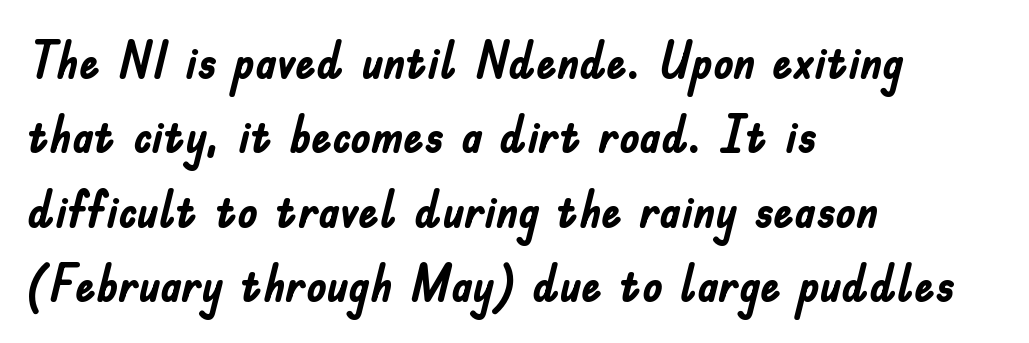
The paragraph has a hard left edge and a soft right edge. Letterform terminals end flat and unadorned throughout the passage. Proportional: the letters do not fall into vertical columns.
